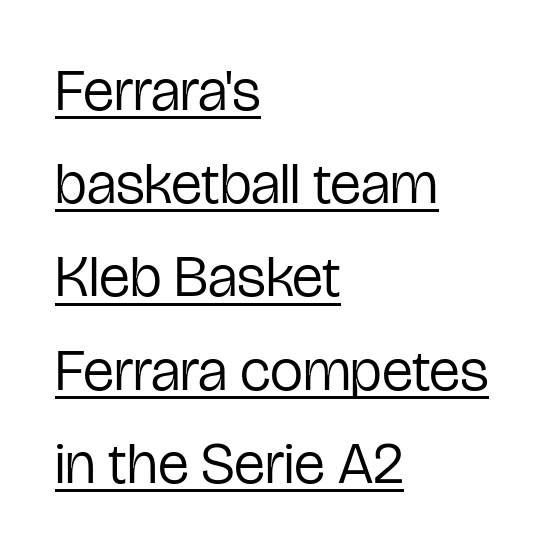
{"serif": "no", "italic": "no", "bold": "no", "weight": "regular", "width": "condensed", "stroke_contrast": "low", "x_height": "medium", "monospaced": "no", "underline": "yes", "align": "left", "line_spacing": "normal", "line_spacing_ratio": 1.58, "letter_spacing": "normal", "letter_spacing_em": 0.0, "glyph_px": 59}
